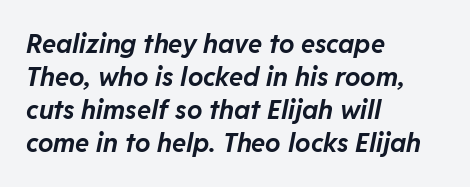
Chunky letters — that's bold for sure. Quick note: italic. Standard letterfit; no display-style spreading of the glyphs. These lines are set flush left with a ragged right edge.
